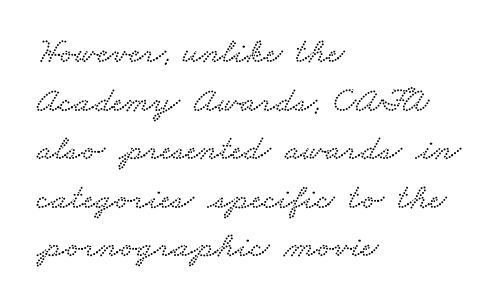
The letters carry serifs — small finishing strokes at the ends of their stems. This rendering features lettering with no underline. Short and long lines alike share a common starting point at left. Look at the tracking — it's just the regular setting, nothing added. Character widths vary here, with narrow letters taking less room than wide ones.
